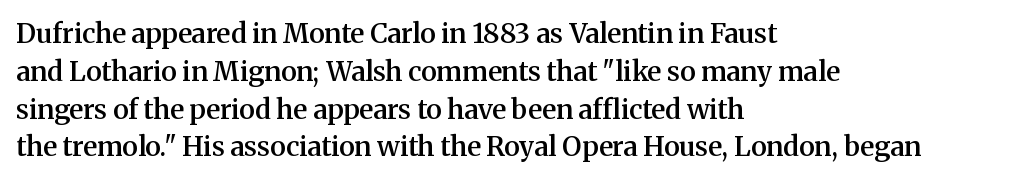
The image shows 27 px text type, upright; set left-aligned, normal line spacing (1.4x), normal letter spacing, not underlined.
